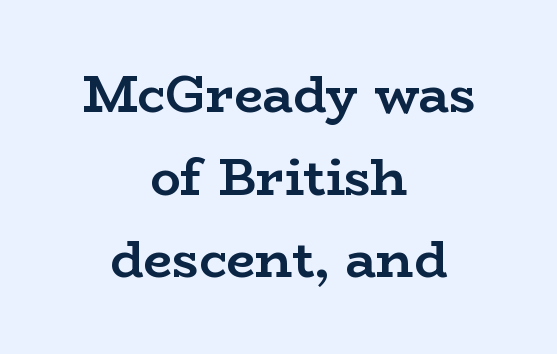
Q: Is the text bold? A: Yes.
Q: Is the text italic (slanted)? A: No, it is upright.
Q: Is the typeface a serif or a sans-serif typeface? A: Serif.
Q: Is the text underlined? A: No.
Q: How is the paragraph aligned? A: Centered.
Q: Is the spacing between letters normal or unusually wide? A: Normal.
Q: Is the spacing between lines tight, normal or loose? A: Normal.
Q: Width (condensed, normal, or wide)? A: Wide.
Q: Stroke contrast? A: Low.
Q: x-height? A: Medium.
Q: Monospaced? A: No.
